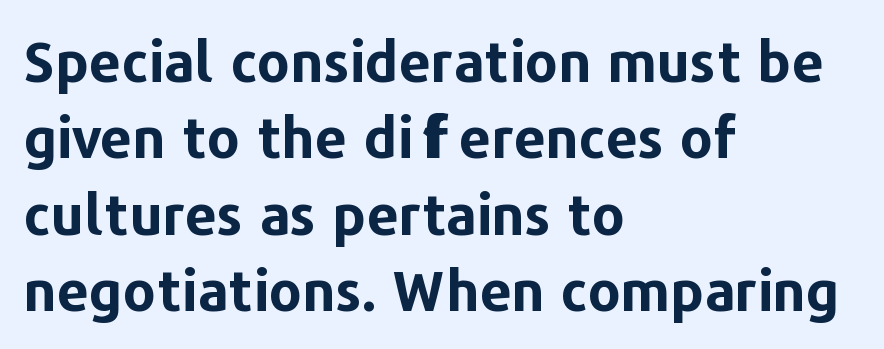
The image shows 57 px bold sans-serif type, upright; set left-aligned, normal line spacing (1.34x), normal letter spacing, not underlined; low stroke contrast and a medium x-height.
